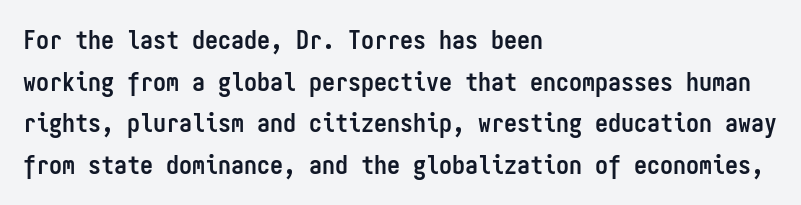
When letters stand straight like this, we call the style roman or upright. Successive baselines arrive at the customary interval. This rendering uses left alignment, leaving the right contour irregular. Notice how thick the strokes are: this is what a full bold looks like.
